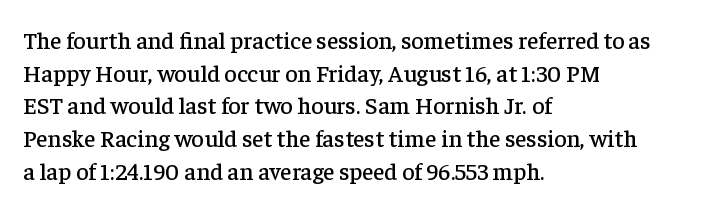
The vertical gap from one line to the next is medium. The rendering keeps characters at their native spacing. The axis of the letterforms is exactly vertical. Bare-footed words on every line. In CSS terms this would be text-align: left.
